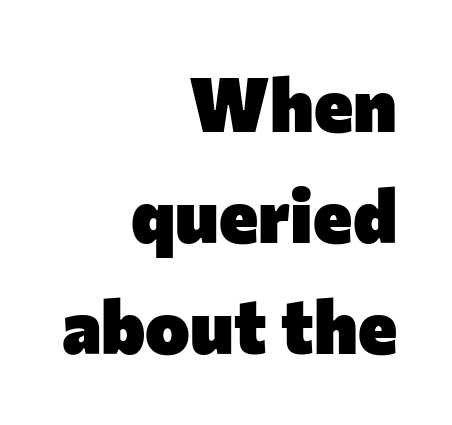
The image shows 75 px heavy sans-serif type, upright; set right-aligned, normal line spacing (1.48x), normal letter spacing, not underlined; low stroke contrast and a medium x-height.
